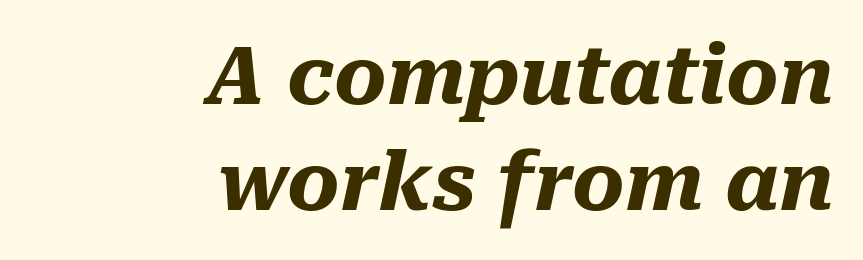
The image shows 80 px heavy type, italic (leaning right); set right-aligned, normal line spacing (1.33x), normal letter spacing, not underlined; medium stroke contrast and a medium x-height.
